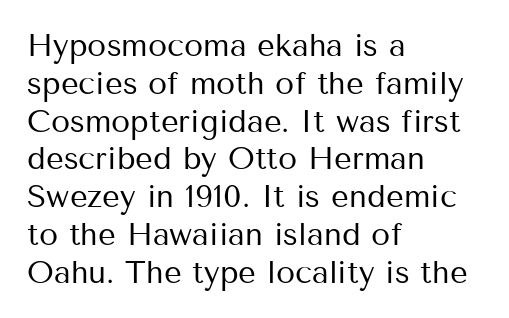
Italic? Not at all — the glyphs are vertical. The letters sit at their default tracking, neither squeezed nor spread. Weight: not bold — regular or lighter. The face used here is a sans, in the tradition of grotesques and geometrics. Honestly, there is no underline to notice here at all.
